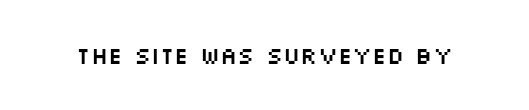
{"italic": "no", "underline": "no", "letter_spacing": "normal", "letter_spacing_em": 0.0, "glyph_px": 23}
